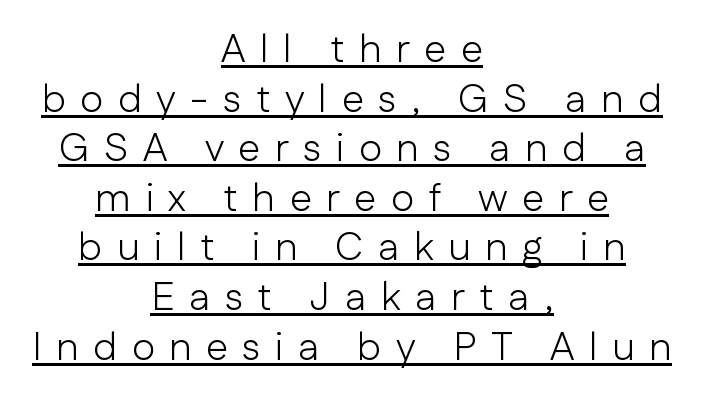
Ascenders rise straight up at ninety degrees. These lines are rendered in a variable-pitch font. Bold? No — there's no thickening of the strokes. Underlined type. Centered paragraph, ragged on both sides. The letters carry no serifs — their stems end cleanly without finishing strokes.
